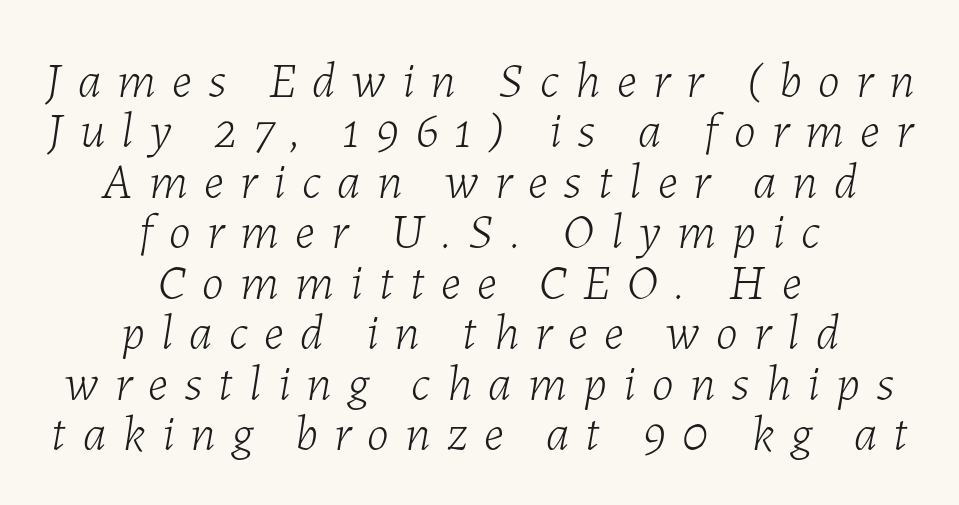
{"italic": "yes", "lean": "right", "slant_degrees": 7, "bold": "no", "weight": "light", "width": "normal", "stroke_contrast": "low", "x_height": "medium", "monospaced": "no", "underline": "no", "align": "center", "line_spacing": "tight", "line_spacing_ratio": 1.01, "letter_spacing": "wide", "letter_spacing_em": 0.33, "glyph_px": 50}
